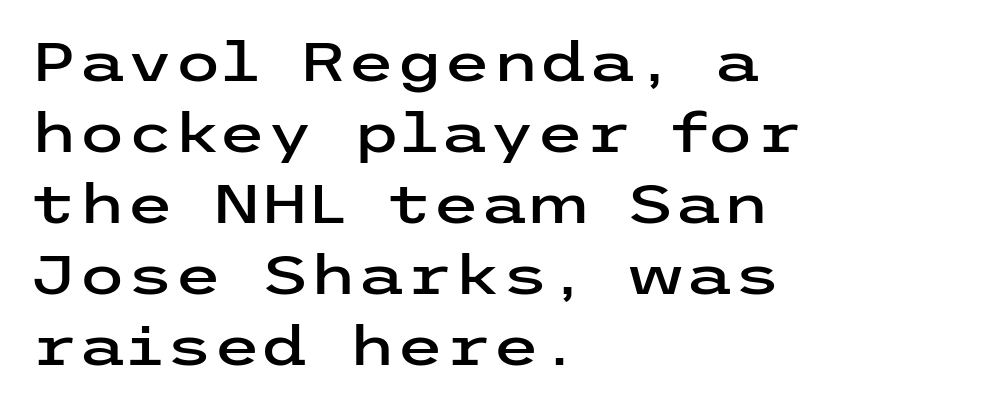
The image shows 55 px wide sans-serif type, upright; set left-aligned, normal line spacing (1.29x), normal letter spacing, not underlined; low stroke contrast and a medium x-height.
